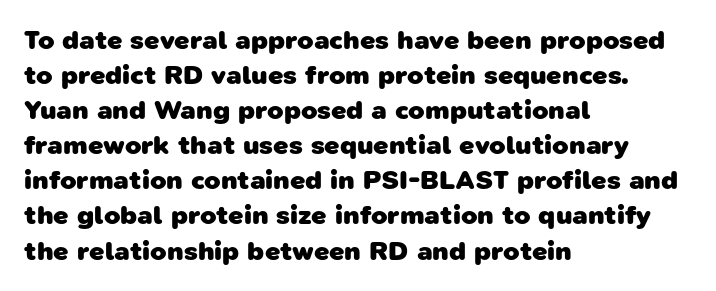
The image shows 27 px bold type; set left-aligned, normal line spacing (1.3x), normal letter spacing, not underlined.
